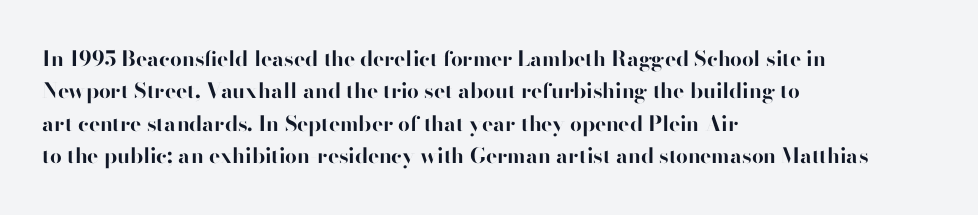
{"italic": "no", "bold": "yes", "underline": "no", "align": "left", "line_spacing": "normal", "line_spacing_ratio": 1.54, "letter_spacing": "normal", "letter_spacing_em": 0.0, "glyph_px": 21}
